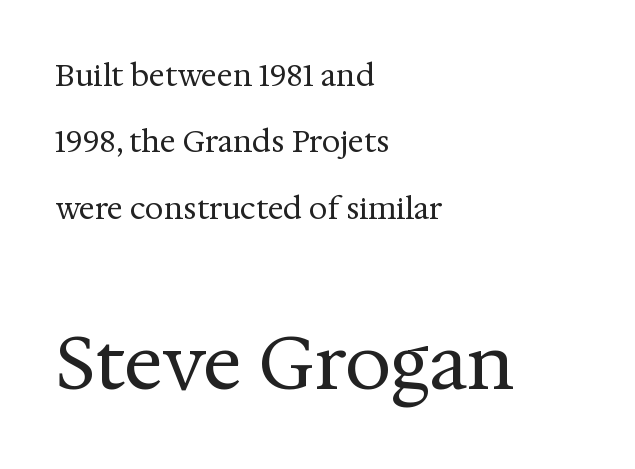
Q: Is the text bold? A: No.
Q: Is the text italic (slanted)? A: No, it is upright.
Q: Is the typeface a serif or a sans-serif typeface? A: Serif.
Q: Is the text underlined? A: No.
Q: How is the paragraph aligned? A: Left-aligned.
Q: Is the spacing between letters normal or unusually wide? A: Normal.
Q: Is the spacing between lines tight, normal or loose? A: Loose.
Q: Which block of text is set in a larger size, the first (top) or the second (bottom)? A: The second (bottom) one.
Q: Width (condensed, normal, or wide)? A: Normal.
Q: Stroke contrast? A: Medium.
Q: x-height? A: Medium.
Q: Monospaced? A: No.
